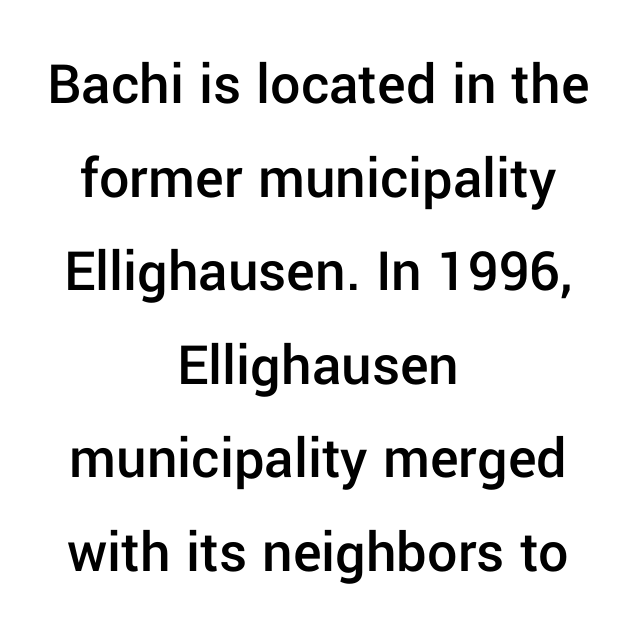
Q: Is the text bold? A: Semi-bold.
Q: Is the text italic (slanted)? A: No, it is upright.
Q: Is the typeface a serif or a sans-serif typeface? A: Sans-serif.
Q: Is the text underlined? A: No.
Q: How is the paragraph aligned? A: Centered.
Q: Is the spacing between letters normal or unusually wide? A: Normal.
Q: Is the spacing between lines tight, normal or loose? A: Normal.
Q: Width (condensed, normal, or wide)? A: Normal.
Q: Stroke contrast? A: Low.
Q: x-height? A: Medium.
Q: Monospaced? A: No.
